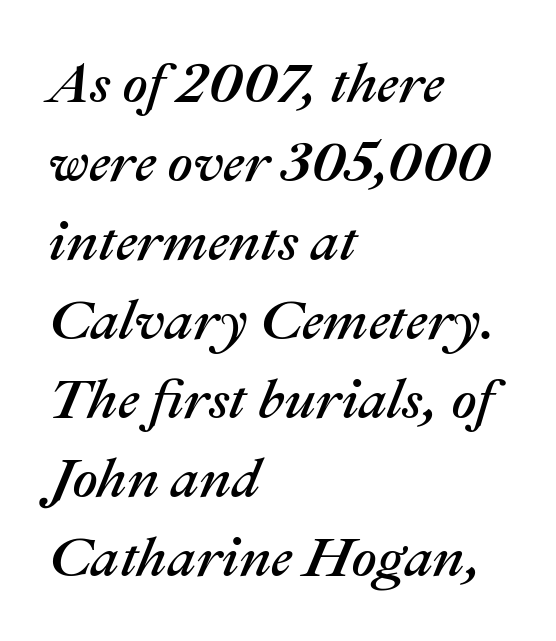
The image shows 56 px text type, italic (leaning right); set left-aligned, normal line spacing (1.41x), normal letter spacing, not underlined; medium stroke contrast and a medium x-height.
